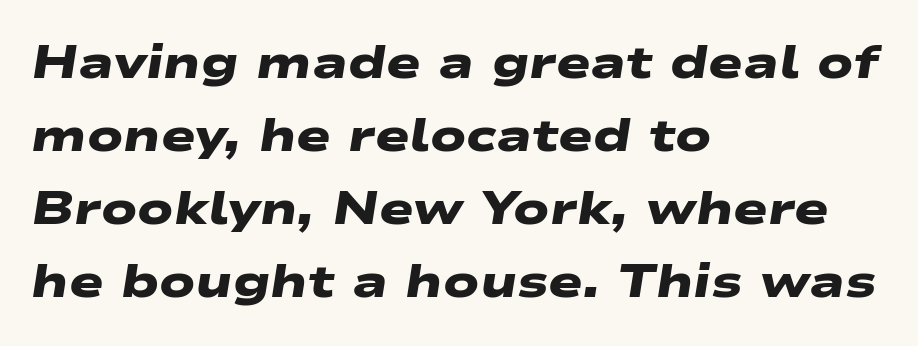
Q: Is the text bold? A: Yes.
Q: Is the typeface a serif or a sans-serif typeface? A: Sans-serif.
Q: Is the text underlined? A: No.
Q: How is the paragraph aligned? A: Left-aligned.
Q: Is the spacing between letters normal or unusually wide? A: Normal.
Q: Is the spacing between lines tight, normal or loose? A: Normal.
Q: Width (condensed, normal, or wide)? A: Wide.
Q: Stroke contrast? A: Low.
Q: x-height? A: Medium.
Q: Monospaced? A: No.
